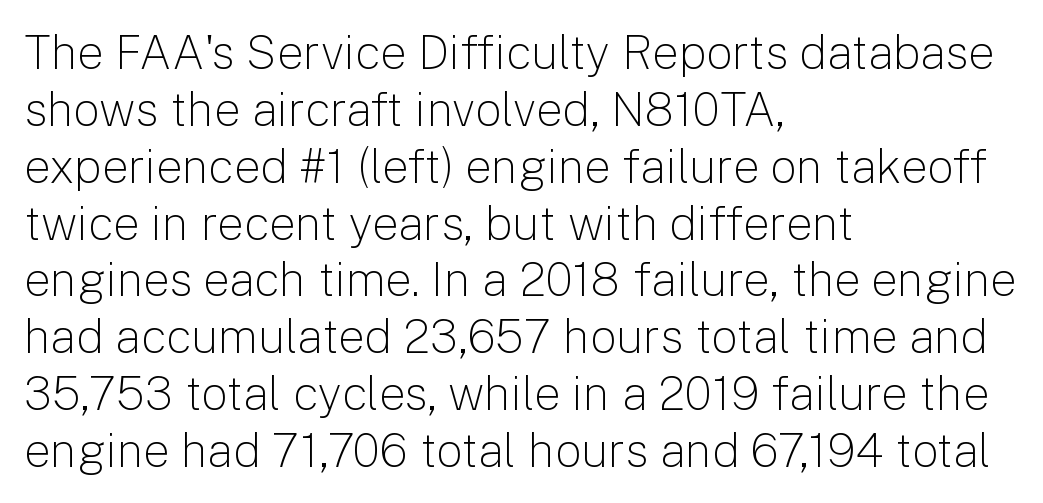
{"serif": "no", "italic": "no", "bold": "no", "weight": "light", "width": "normal", "stroke_contrast": "low", "x_height": "medium", "monospaced": "no", "underline": "no", "align": "left", "line_spacing_ratio": 1.21, "letter_spacing": "normal", "letter_spacing_em": 0.0, "glyph_px": 47}
